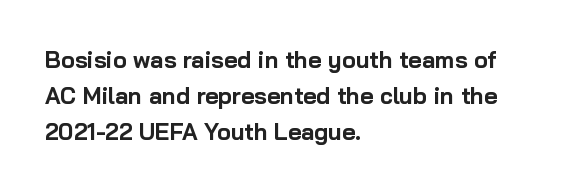
Q: Is the text bold? A: Yes.
Q: Is the text italic (slanted)? A: No, it is upright.
Q: Is the text underlined? A: No.
Q: How is the paragraph aligned? A: Left-aligned.
Q: Is the spacing between letters normal or unusually wide? A: Normal.
Q: Is the spacing between lines tight, normal or loose? A: Normal.
